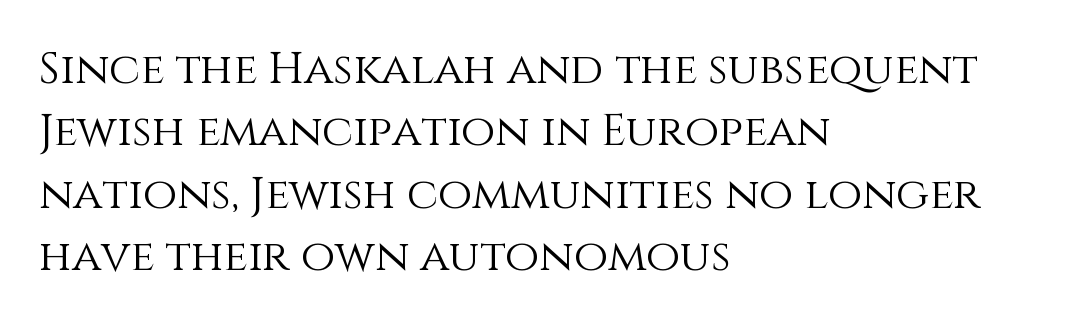
Q: Is the text bold? A: No.
Q: Is the text italic (slanted)? A: No, it is upright.
Q: Is the text underlined? A: No.
Q: How is the paragraph aligned? A: Left-aligned.
Q: Is the spacing between letters normal or unusually wide? A: Normal.
Q: Is the spacing between lines tight, normal or loose? A: Normal.
Q: Width (condensed, normal, or wide)? A: Normal.
Q: Stroke contrast? A: Medium.
Q: x-height? A: Large.
Q: Monospaced? A: No.
